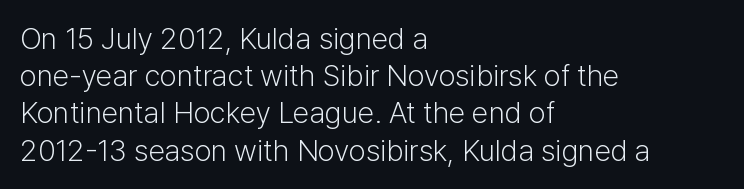
{"serif": "no", "italic": "no", "bold": "no", "weight": "light", "width": "normal", "stroke_contrast": "low", "x_height": "medium", "monospaced": "no", "underline": "no", "align": "left", "line_spacing_ratio": 1.24, "letter_spacing": "normal", "letter_spacing_em": 0.0, "glyph_px": 30}
